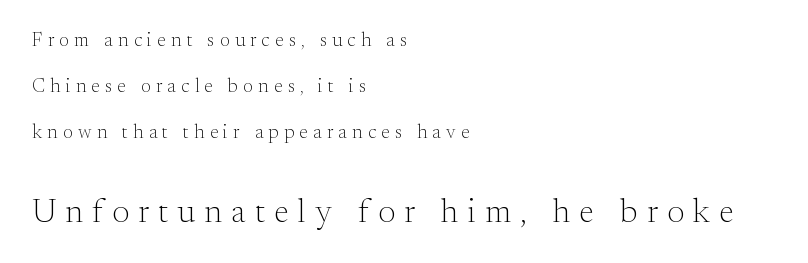
Q: Is the text bold? A: No.
Q: Is the text italic (slanted)? A: No, it is upright.
Q: Is the typeface a serif or a sans-serif typeface? A: Serif.
Q: Is the text underlined? A: No.
Q: How is the paragraph aligned? A: Left-aligned.
Q: Is the spacing between letters normal or unusually wide? A: Unusually wide.
Q: Is the spacing between lines tight, normal or loose? A: Loose.
Q: Which block of text is set in a larger size, the first (top) or the second (bottom)? A: The second (bottom) one.
Q: Width (condensed, normal, or wide)? A: Normal.
Q: Stroke contrast? A: Medium.
Q: x-height? A: Small.
Q: Monospaced? A: No.
